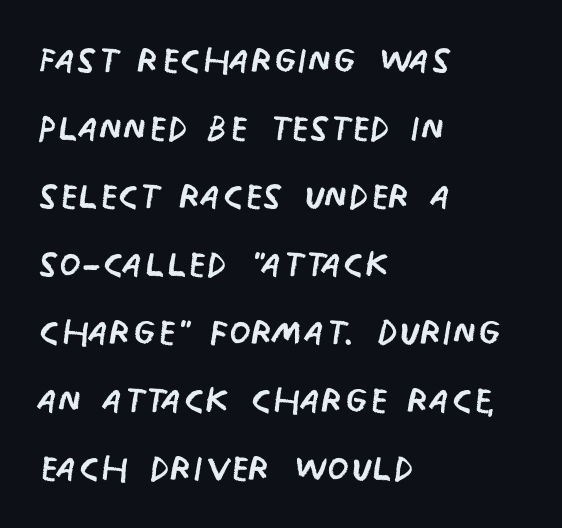
Q: Is the text bold? A: No.
Q: Is the typeface a serif or a sans-serif typeface? A: Sans-serif.
Q: Is the text underlined? A: No.
Q: How is the paragraph aligned? A: Left-aligned.
Q: Is the spacing between letters normal or unusually wide? A: Normal.
Q: Is the spacing between lines tight, normal or loose? A: Normal.
Q: Width (condensed, normal, or wide)? A: Condensed.
Q: Stroke contrast? A: Low.
Q: x-height? A: Large.
Q: Monospaced? A: No.
